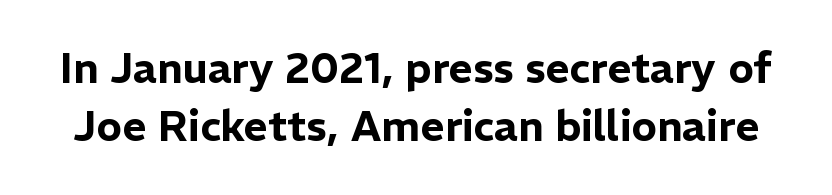
Q: Is the text italic (slanted)? A: No, it is upright.
Q: Is the typeface a serif or a sans-serif typeface? A: Sans-serif.
Q: Is the text underlined? A: No.
Q: Is the spacing between letters normal or unusually wide? A: Normal.
Q: Is the spacing between lines tight, normal or loose? A: Normal.
Q: Width (condensed, normal, or wide)? A: Normal.
Q: Stroke contrast? A: Low.
Q: x-height? A: Medium.
Q: Monospaced? A: No.
